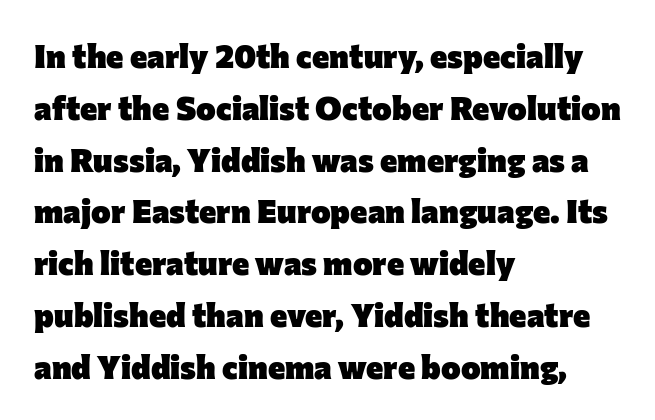
Q: Is the text bold? A: Yes.
Q: Is the text italic (slanted)? A: No, it is upright.
Q: Is the typeface a serif or a sans-serif typeface? A: Sans-serif.
Q: Is the text underlined? A: No.
Q: How is the paragraph aligned? A: Left-aligned.
Q: Is the spacing between letters normal or unusually wide? A: Normal.
Q: Is the spacing between lines tight, normal or loose? A: Normal.
Q: Width (condensed, normal, or wide)? A: Normal.
Q: Stroke contrast? A: Low.
Q: x-height? A: Medium.
Q: Monospaced? A: No.
